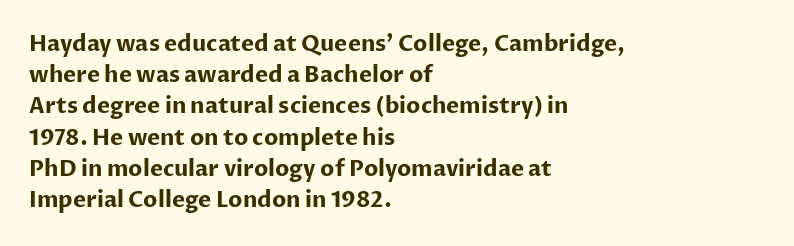
{"italic": "no", "bold": "yes", "underline": "no", "align": "left", "line_spacing": "normal", "line_spacing_ratio": 1.42, "letter_spacing": "normal", "letter_spacing_em": 0.0, "glyph_px": 22}
